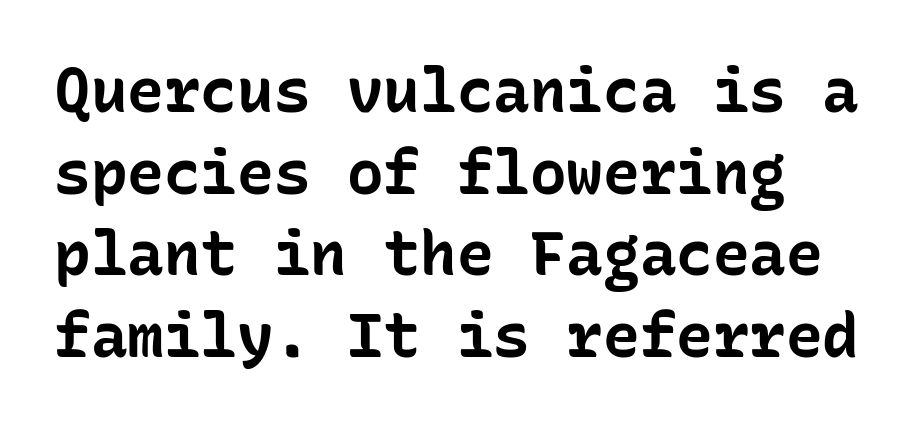
Q: Is the text bold? A: Yes.
Q: Is the text italic (slanted)? A: No, it is upright.
Q: Is the typeface a serif or a sans-serif typeface? A: Sans-serif.
Q: Is the text underlined? A: No.
Q: How is the paragraph aligned? A: Left-aligned.
Q: Is the spacing between letters normal or unusually wide? A: Normal.
Q: Is the spacing between lines tight, normal or loose? A: Normal.
Q: Width (condensed, normal, or wide)? A: Normal.
Q: Stroke contrast? A: Low.
Q: x-height? A: Medium.
Q: Monospaced? A: Yes.
